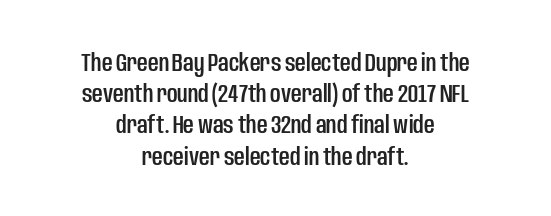
{"italic": "no", "underline": "no", "align": "center", "line_spacing_ratio": 1.2, "letter_spacing": "normal", "letter_spacing_em": 0.0, "glyph_px": 26}
